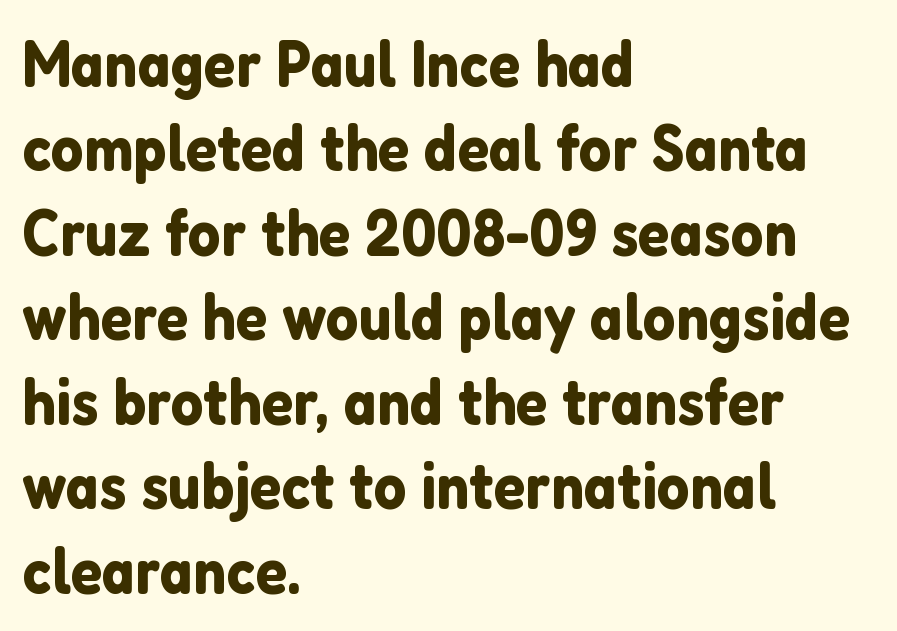
You can tell from the bare stems that sans-serif type was used. How are the letters spaced? Ordinarily, with no added tracking. How would I describe the line gaps? Plain and ordinary. The typography opts for an upright posture over an oblique one. Anything drawn beneath the words? Only blank space. Note the varied advance widths — an 'i' is clearly narrower than an 'm'.
